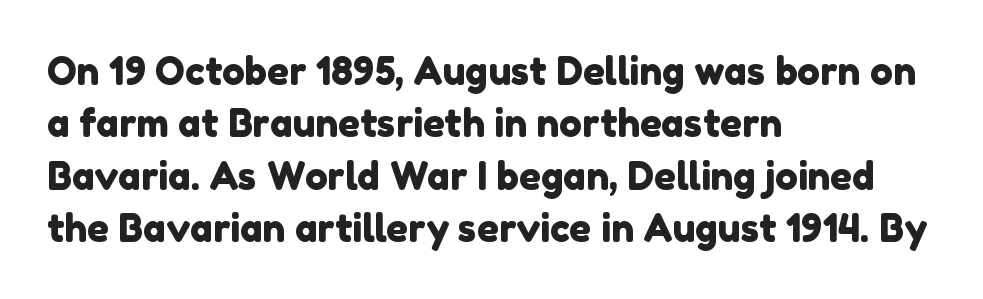
{"serif": "no", "width": "normal", "stroke_contrast": "low", "x_height": "medium", "monospaced": "no", "underline": "no", "align": "left", "line_spacing": "normal", "line_spacing_ratio": 1.38, "letter_spacing": "normal", "letter_spacing_em": 0.0, "glyph_px": 38}
